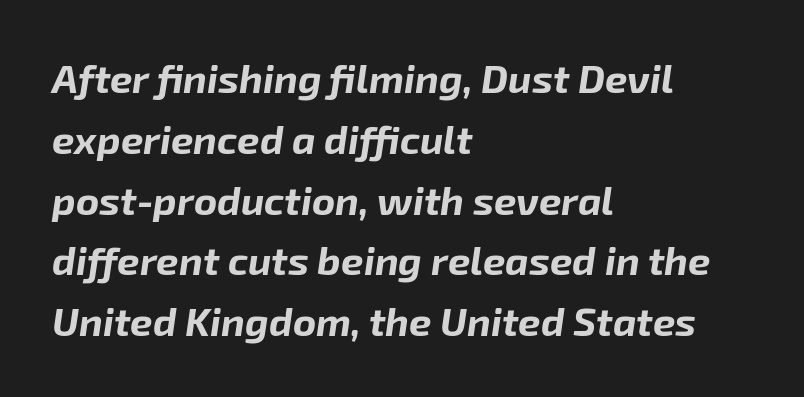
The image shows 40 px bold type, italic (leaning right); set left-aligned, normal line spacing (1.52x), normal letter spacing, not underlined; low stroke contrast and a medium x-height.
